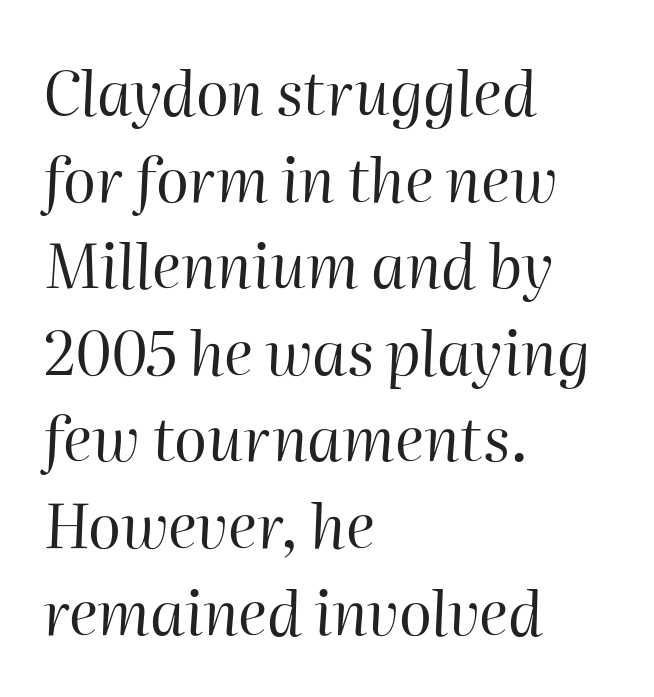
Q: Is the text bold? A: No.
Q: Is the text italic (slanted)? A: Yes, it leans right by about 2 degrees.
Q: Is the text underlined? A: No.
Q: How is the paragraph aligned? A: Left-aligned.
Q: Is the spacing between letters normal or unusually wide? A: Normal.
Q: Is the spacing between lines tight, normal or loose? A: Normal.
Q: Width (condensed, normal, or wide)? A: Normal.
Q: Stroke contrast? A: High.
Q: x-height? A: Medium.
Q: Monospaced? A: No.
